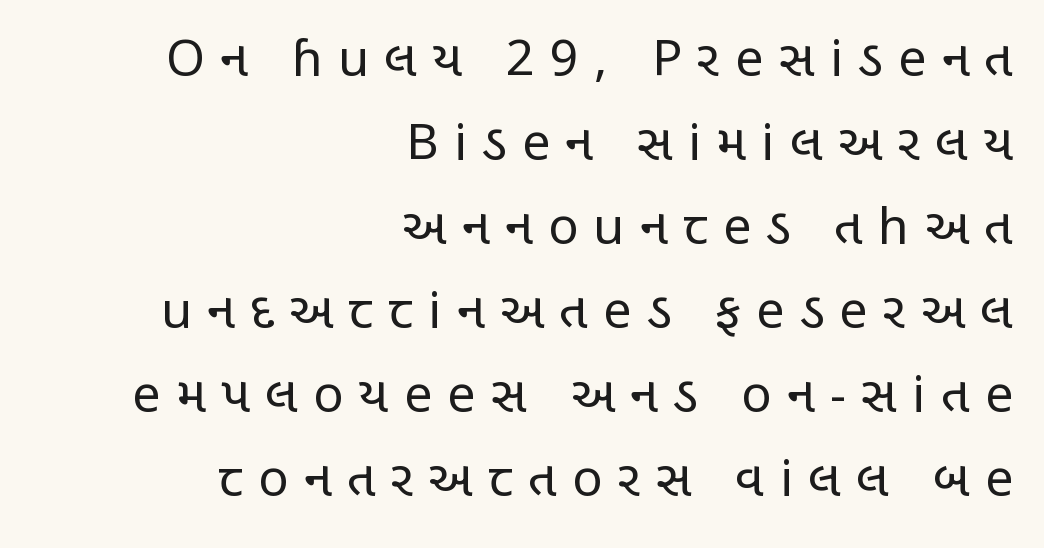
The image shows 50 px regular-weight, condensed sans-serif type, upright; set right-aligned, normal line spacing (1.68x), unusually wide letter spacing (+0.31 em), not underlined; low stroke contrast and a large x-height.
